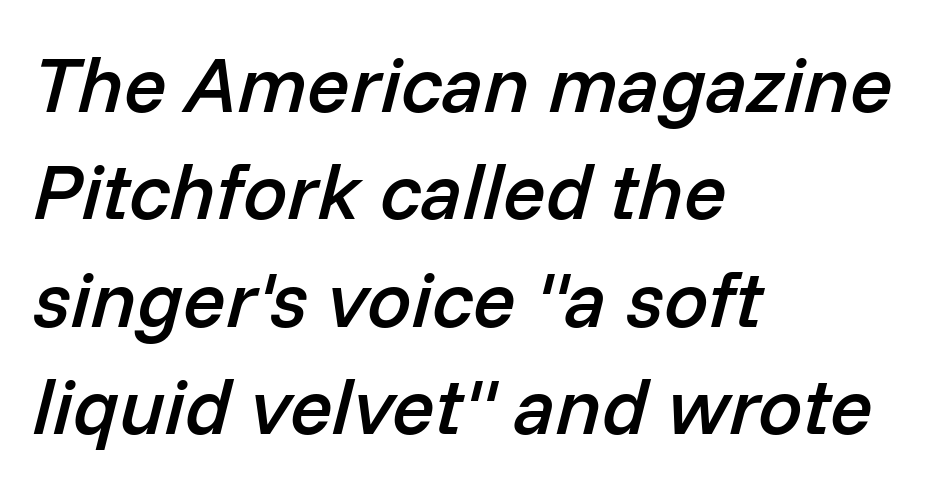
{"italic": "yes", "lean": "right", "slant_degrees": 14, "bold": "semi", "weight": "semibold", "width": "normal", "stroke_contrast": "low", "x_height": "medium", "monospaced": "no", "underline": "no", "align": "left", "line_spacing": "normal", "line_spacing_ratio": 1.36, "letter_spacing": "normal", "letter_spacing_em": 0.0, "glyph_px": 79}
